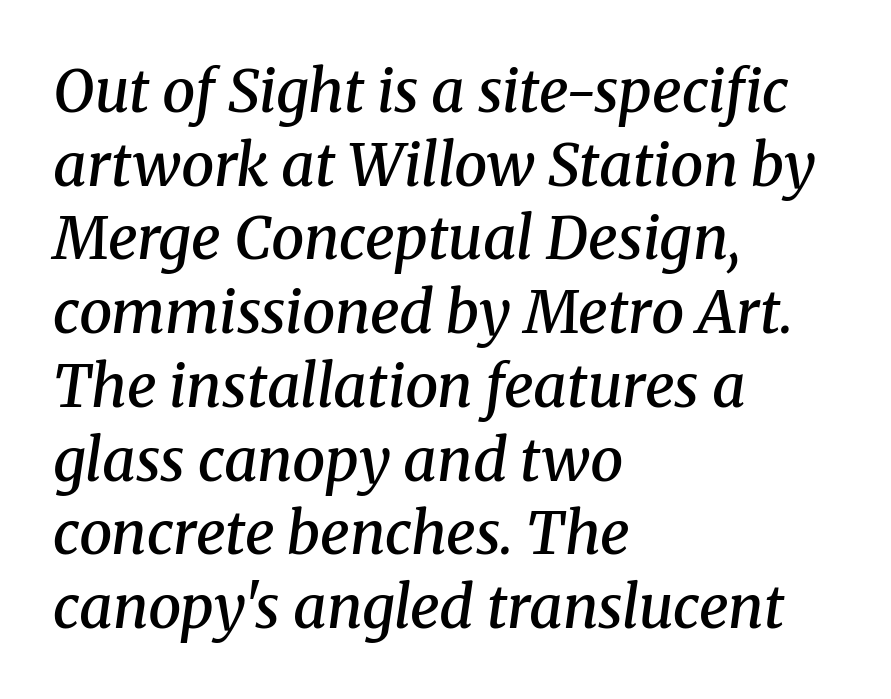
Q: Is the text bold? A: Semi-bold.
Q: Is the text italic (slanted)? A: Yes, it leans right by about 8 degrees.
Q: Is the typeface a serif or a sans-serif typeface? A: Serif.
Q: Is the text underlined? A: No.
Q: How is the paragraph aligned? A: Left-aligned.
Q: Is the spacing between letters normal or unusually wide? A: Normal.
Q: Is the spacing between lines tight, normal or loose? A: Normal.
Q: Width (condensed, normal, or wide)? A: Normal.
Q: Stroke contrast? A: Medium.
Q: x-height? A: Medium.
Q: Monospaced? A: No.
